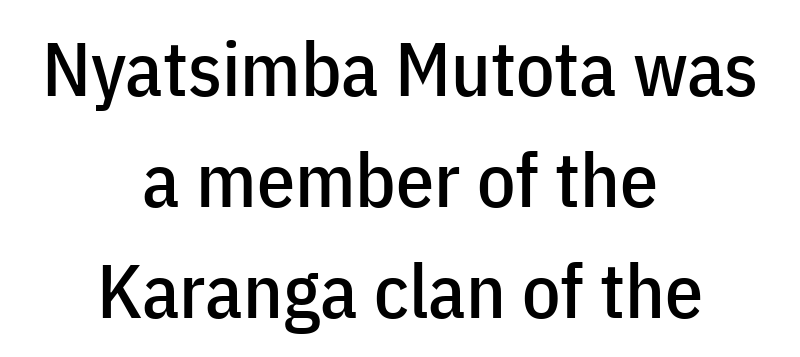
Q: Is the text italic (slanted)? A: No, it is upright.
Q: Is the typeface a serif or a sans-serif typeface? A: Sans-serif.
Q: Is the text underlined? A: No.
Q: How is the paragraph aligned? A: Centered.
Q: Is the spacing between letters normal or unusually wide? A: Normal.
Q: Is the spacing between lines tight, normal or loose? A: Normal.
Q: Width (condensed, normal, or wide)? A: Condensed.
Q: Stroke contrast? A: Low.
Q: x-height? A: Medium.
Q: Monospaced? A: No.
